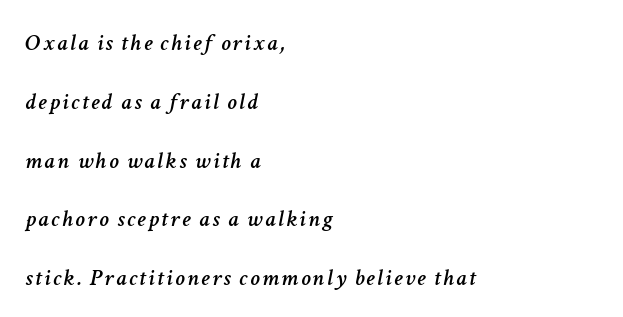
The image shows 24 px text type, italic (leaning right); set left-aligned, loose line spacing (2.45x), not underlined.
